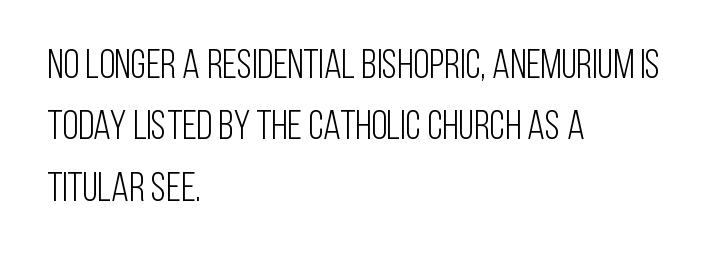
Q: Is the text bold? A: No.
Q: Is the text italic (slanted)? A: No, it is upright.
Q: Is the typeface a serif or a sans-serif typeface? A: Sans-serif.
Q: Is the text underlined? A: No.
Q: How is the paragraph aligned? A: Left-aligned.
Q: Is the spacing between letters normal or unusually wide? A: Normal.
Q: Is the spacing between lines tight, normal or loose? A: Normal.
Q: Width (condensed, normal, or wide)? A: Condensed.
Q: Stroke contrast? A: Low.
Q: x-height? A: Large.
Q: Monospaced? A: No.
